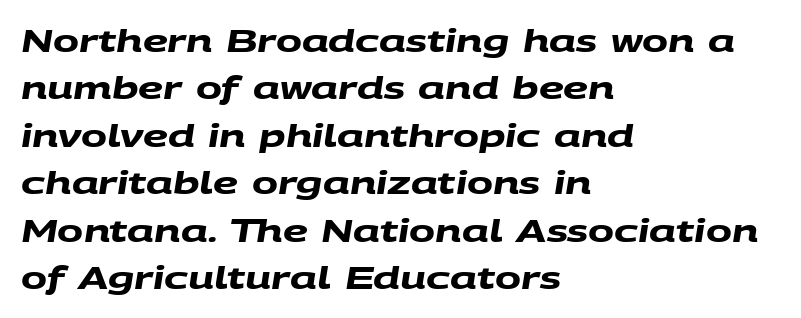
The image shows 31 px heavy, wide sans-serif type; set left-aligned, normal line spacing (1.53x), normal letter spacing, not underlined; medium stroke contrast and a large x-height.
